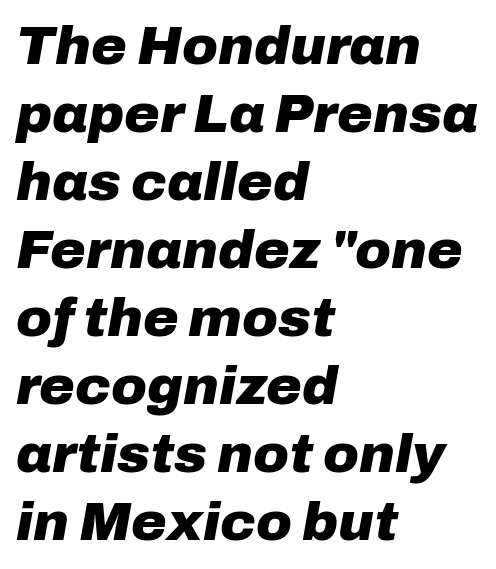
{"italic": "yes", "lean": "right", "slant_degrees": 10, "bold": "yes", "weight": "heavy", "width": "normal", "stroke_contrast": "low", "x_height": "medium", "monospaced": "no", "underline": "no", "align": "left", "line_spacing": "normal", "line_spacing_ratio": 1.26, "letter_spacing": "normal", "letter_spacing_em": 0.0, "glyph_px": 54}
